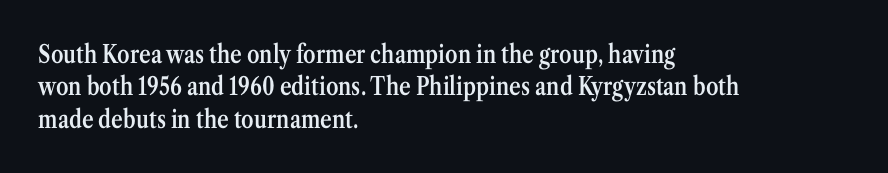
The image shows 25 px text type, upright; set left-aligned, normal line spacing (1.3x), normal letter spacing, not underlined.
